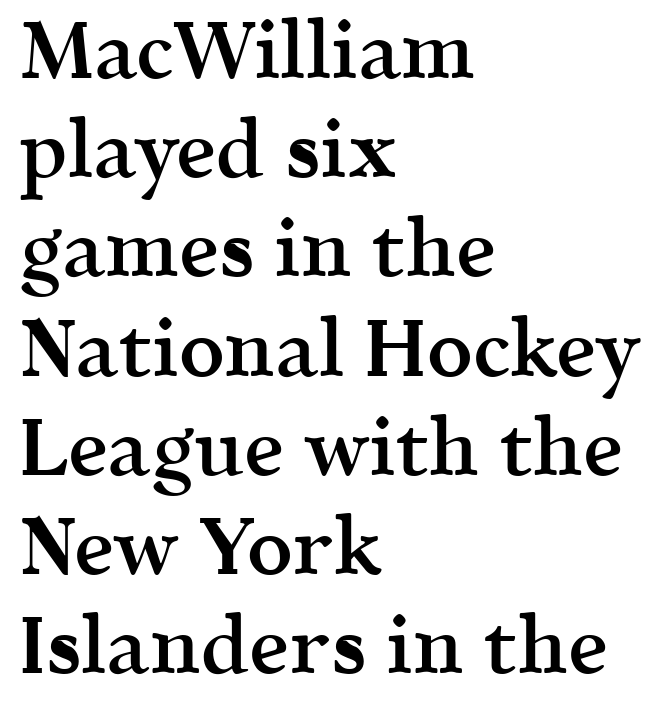
These lines stack with their left ends in a neat column. Rule under the text: the space is simply empty. I'd call this a serif setting — the letters wear small feet. The rendering keeps characters at their native spacing.
